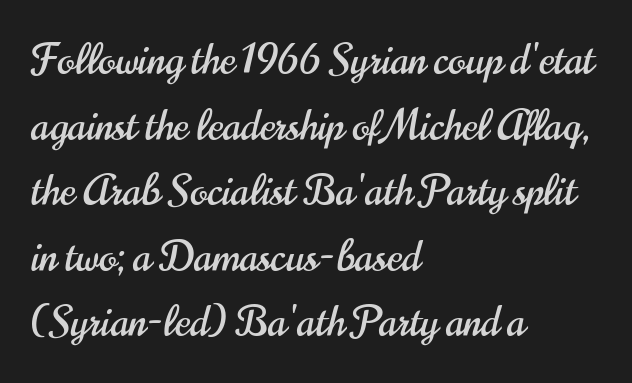
{"serif": "no", "width": "condensed", "stroke_contrast": "high", "x_height": "small", "monospaced": "no", "underline": "no", "align": "left", "line_spacing": "normal", "line_spacing_ratio": 1.6, "letter_spacing": "normal", "letter_spacing_em": 0.0, "glyph_px": 41}
